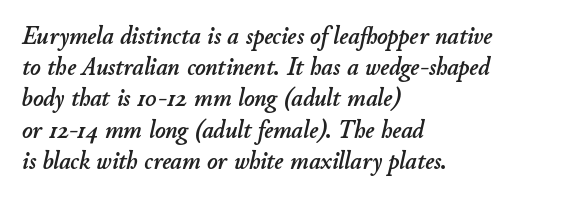
The image shows 25 px text type, italic (leaning right); set left-aligned, normal line spacing (1.25x), normal letter spacing, not underlined.
